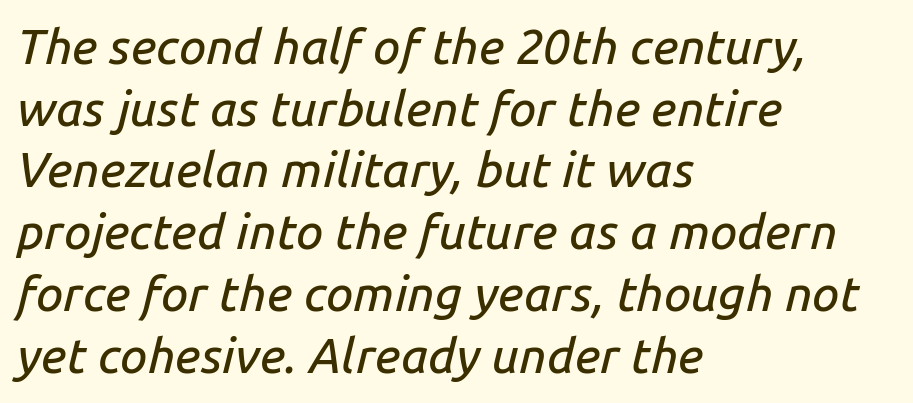
{"italic": "yes", "lean": "right", "slant_degrees": 14, "width": "normal", "stroke_contrast": "low", "x_height": "medium", "monospaced": "no", "underline": "no", "align": "left", "line_spacing": "normal", "line_spacing_ratio": 1.26, "letter_spacing": "normal", "letter_spacing_em": 0.0, "glyph_px": 49}
